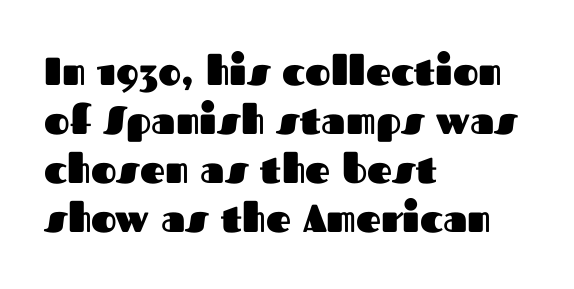
The image shows 39 px heavy sans-serif type, upright; set left-aligned, normal line spacing (1.26x), normal letter spacing, not underlined; medium stroke contrast and a medium x-height.
